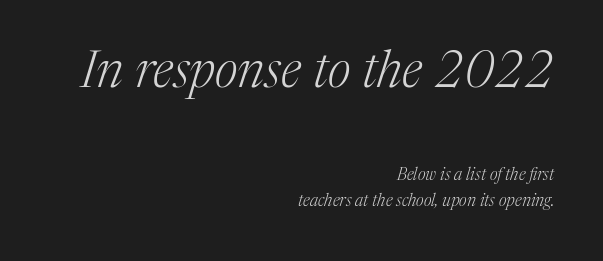
This is serif lettering, the kind often seen in printed books. Caption: multi-line text, flush right, ragged left. The type is set solid horizontally, with unmodified tracking. On a weight scale, this lands at 450 or below. The glyphs are unaccompanied by any horizontal stroke below them. If you squint, the top block still reads clearly — it's the larger of the two.
